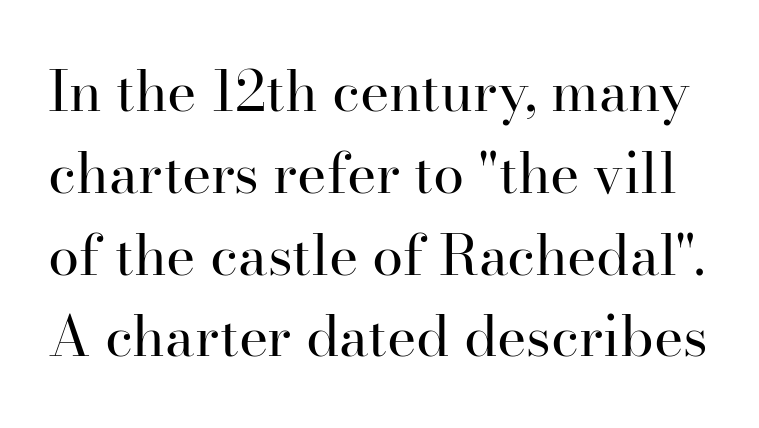
Classification — serif. Character widths vary here, with narrow letters taking less room than wide ones. Nope, not italic — everything's standing straight. Caption: standard tracking, unaltered. Weight: in the light-to-regular range.
